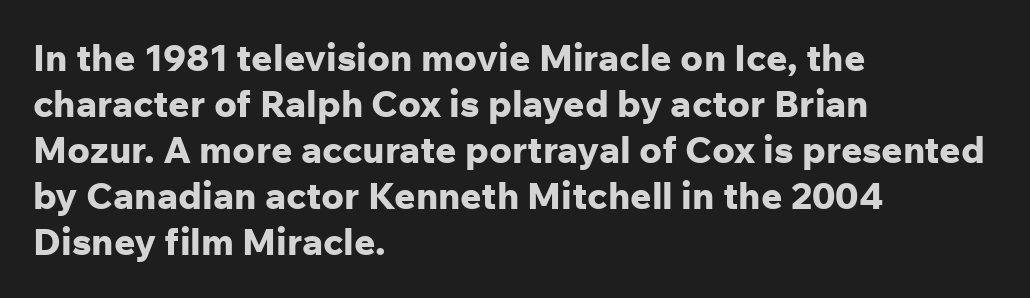
The image shows 37 px bold sans-serif type, upright; set left-aligned, line spacing 1.24x, normal letter spacing, not underlined; low stroke contrast and a medium x-height.
